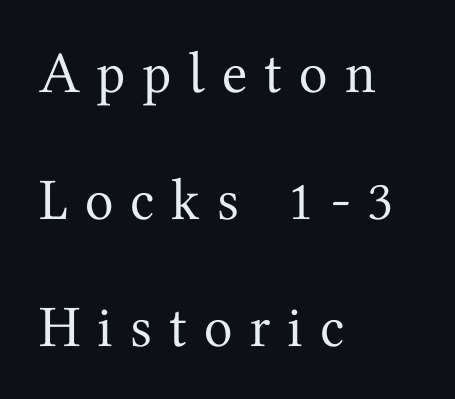
The lettering stays uniformly vertical, giving the passage a roman look. Alignment: flush left. Character widths vary here, with narrow letters taking less room than wide ones. Decoration check: the copy has no underline.
